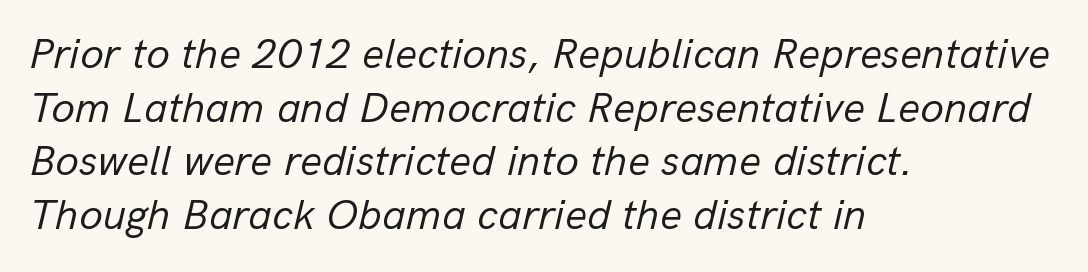
Q: Is the text bold? A: No.
Q: Is the text italic (slanted)? A: Yes, it leans right by about 13 degrees.
Q: Is the text underlined? A: No.
Q: How is the paragraph aligned? A: Left-aligned.
Q: Is the spacing between letters normal or unusually wide? A: Normal.
Q: Is the spacing between lines tight, normal or loose? A: Normal.
Q: Width (condensed, normal, or wide)? A: Normal.
Q: Stroke contrast? A: Low.
Q: x-height? A: Medium.
Q: Monospaced? A: No.
